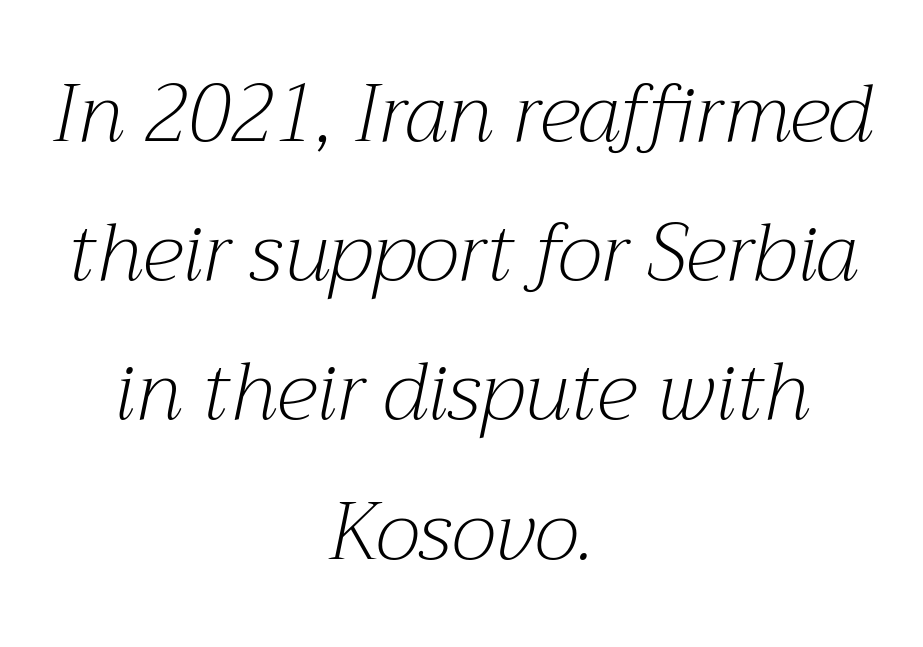
Q: Is the text bold? A: No.
Q: Is the text italic (slanted)? A: Yes, it leans right by about 12 degrees.
Q: Is the typeface a serif or a sans-serif typeface? A: Serif.
Q: Is the text underlined? A: No.
Q: How is the paragraph aligned? A: Centered.
Q: Is the spacing between letters normal or unusually wide? A: Normal.
Q: Width (condensed, normal, or wide)? A: Normal.
Q: Stroke contrast? A: Medium.
Q: x-height? A: Medium.
Q: Monospaced? A: No.
